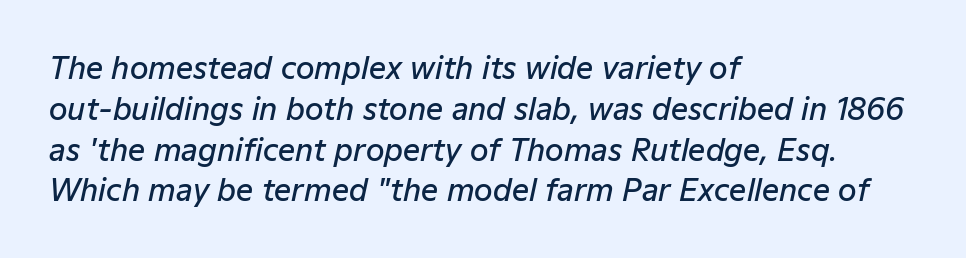
{"italic": "yes", "lean": "right", "slant_degrees": 12, "bold": "semi", "weight": "semibold", "width": "normal", "stroke_contrast": "low", "x_height": "medium", "monospaced": "no", "underline": "no", "align": "left", "line_spacing": "normal", "line_spacing_ratio": 1.36, "letter_spacing": "normal", "letter_spacing_em": 0.0, "glyph_px": 30}
